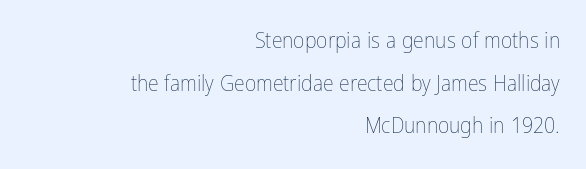
The image shows 22 px text type, upright; set right-aligned, loose line spacing (1.94x), normal letter spacing, not underlined.
